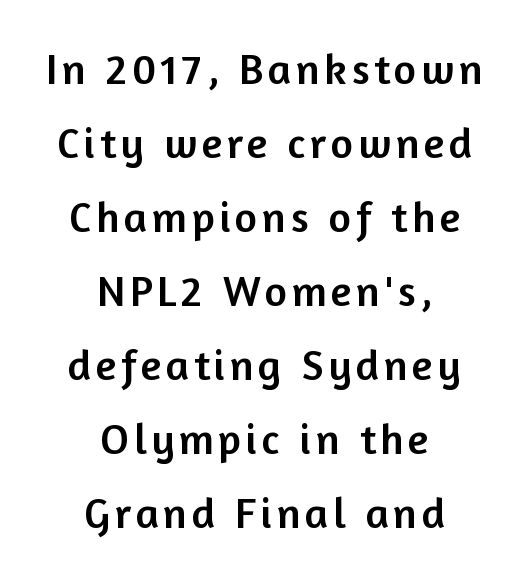
Notice how the stems are strictly vertical — no italics here. The area under the type is left untouched. The glyphs in this specimen are sans serif. Here the designer chose a conventional face with non-uniform glyph widths.
